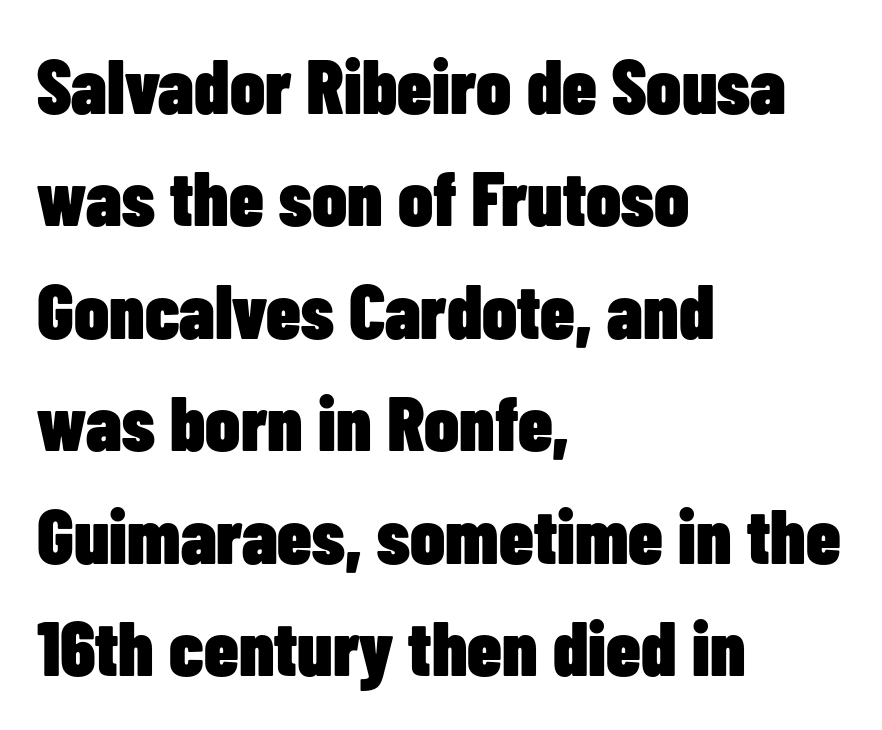
Q: Is the text bold? A: Yes.
Q: Is the text italic (slanted)? A: No, it is upright.
Q: Is the typeface a serif or a sans-serif typeface? A: Sans-serif.
Q: Is the text underlined? A: No.
Q: How is the paragraph aligned? A: Left-aligned.
Q: Is the spacing between letters normal or unusually wide? A: Normal.
Q: Is the spacing between lines tight, normal or loose? A: Normal.
Q: Width (condensed, normal, or wide)? A: Condensed.
Q: Stroke contrast? A: Low.
Q: x-height? A: Medium.
Q: Monospaced? A: No.
